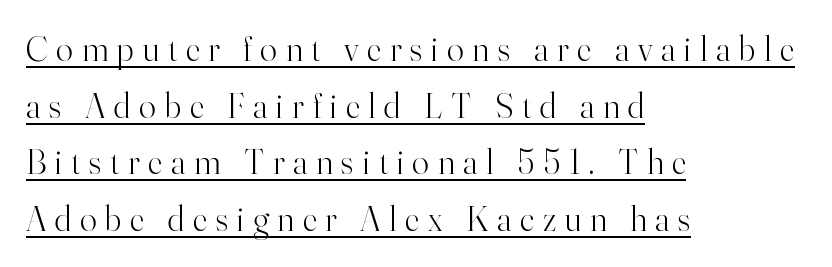
The face used here appears with an underline applied. Do the characters align in a grid? No, the font is proportional. Display-style spreading of the glyphs; the letterfit is very open. Interline gaps are of average width in this sample. Is this a heavy cut? Hardly; it is regular or lighter.
